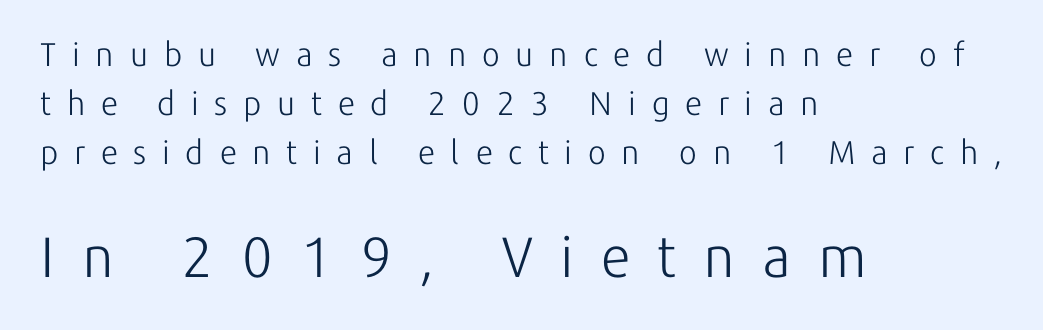
The tracking jumps out immediately: characters are airy and widely separated. The passage shown stacks its lines at a standard gap. Upright lettering throughout. The specimen omits any rule beneath the text block's lines. This rendering uses left alignment, leaving the right contour irregular.
